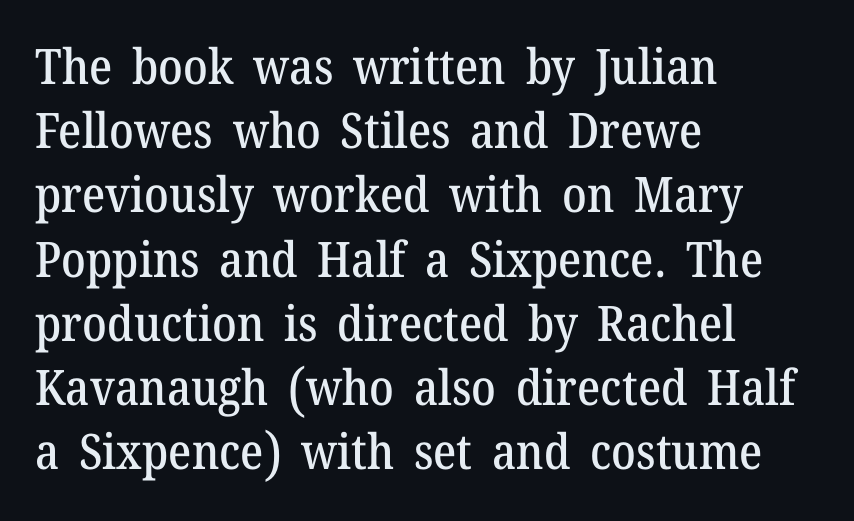
The image shows 49 px serif type, upright; set left-aligned, normal line spacing (1.31x), normal letter spacing, not underlined; medium stroke contrast and a medium x-height.
